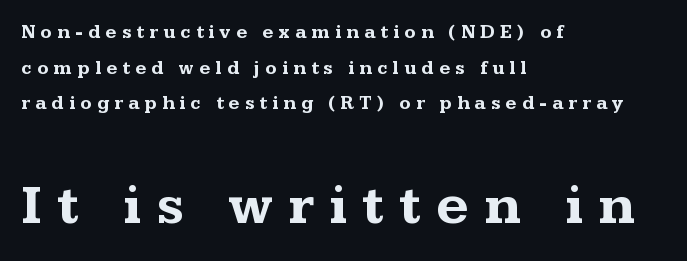
Q: Is the text bold? A: Yes.
Q: Is the text italic (slanted)? A: No, it is upright.
Q: Is the typeface a serif or a sans-serif typeface? A: Serif.
Q: Is the text underlined? A: No.
Q: How is the paragraph aligned? A: Left-aligned.
Q: Is the spacing between letters normal or unusually wide? A: Unusually wide.
Q: Which block of text is set in a larger size, the first (top) or the second (bottom)? A: The second (bottom) one.
Q: Width (condensed, normal, or wide)? A: Wide.
Q: Stroke contrast? A: Medium.
Q: x-height? A: Medium.
Q: Monospaced? A: No.
